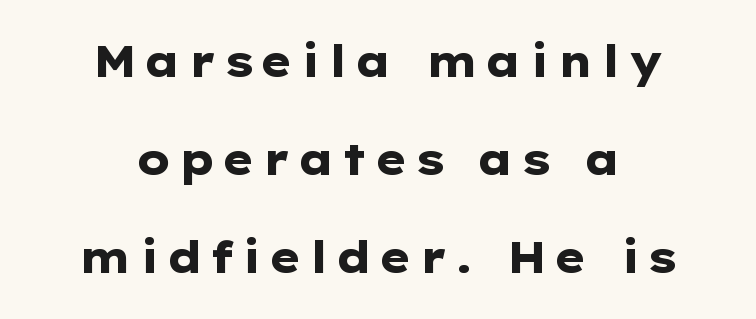
{"serif": "no", "italic": "no", "bold": "yes", "weight": "heavy", "width": "wide", "stroke_contrast": "low", "x_height": "medium", "monospaced": "no", "underline": "no", "align": "center", "line_spacing": "loose", "line_spacing_ratio": 2.28, "glyph_px": 43}
